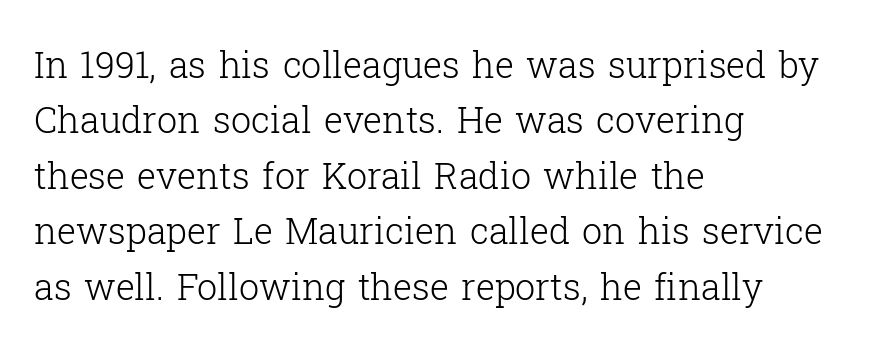
{"serif": "yes", "italic": "no", "bold": "no", "weight": "light", "width": "normal", "stroke_contrast": "low", "x_height": "medium", "monospaced": "no", "underline": "no", "align": "left", "line_spacing": "normal", "line_spacing_ratio": 1.54, "letter_spacing": "normal", "letter_spacing_em": 0.0, "glyph_px": 36}
